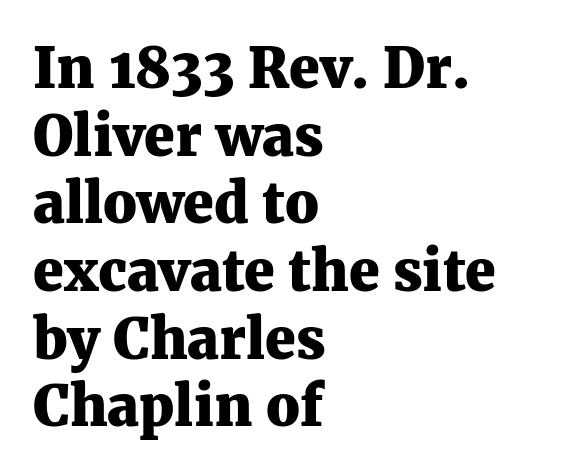
{"serif": "yes", "italic": "no", "bold": "yes", "weight": "heavy", "width": "normal", "stroke_contrast": "medium", "x_height": "medium", "monospaced": "no", "underline": "no", "align": "left", "line_spacing_ratio": 1.23, "letter_spacing": "normal", "letter_spacing_em": 0.0, "glyph_px": 55}
